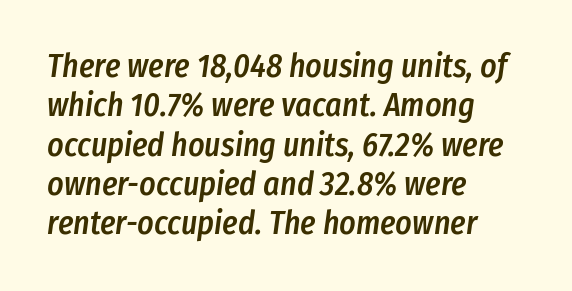
{"italic": "yes", "lean": "right", "slant_degrees": 8, "bold": "semi", "weight": "semibold", "width": "condensed", "stroke_contrast": "low", "x_height": "medium", "monospaced": "no", "underline": "no", "align": "left", "line_spacing_ratio": 1.23, "letter_spacing": "normal", "letter_spacing_em": 0.0, "glyph_px": 32}
